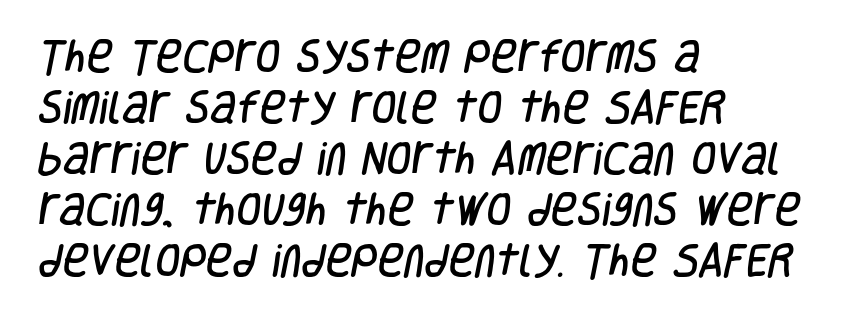
The letters advance in unequal steps, a hallmark of proportional type. The typesetter chose a ragged-right arrangement here. Each row of text sits above clean, open space. Spacing between characters is what you'd get straight out of the box. Summary of vertical rhythm: regular, with standard interline spacing. Nothing sits at the stroke ends, so this counts as sans-serif.
